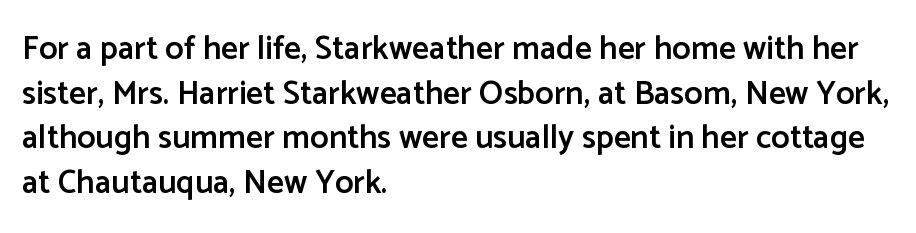
{"serif": "no", "italic": "no", "bold": "semi", "weight": "semibold", "width": "normal", "stroke_contrast": "low", "x_height": "medium", "monospaced": "no", "underline": "no", "align": "left", "line_spacing": "normal", "line_spacing_ratio": 1.35, "letter_spacing": "normal", "letter_spacing_em": 0.0, "glyph_px": 33}
